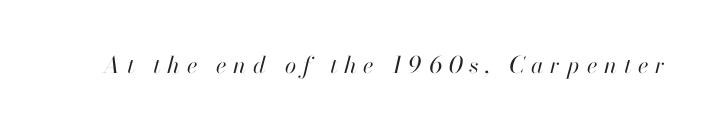
Q: Is the text bold? A: No.
Q: Is the text italic (slanted)? A: Yes, it leans right by about 13 degrees.
Q: Is the text underlined? A: No.
Q: Is the spacing between letters normal or unusually wide? A: Unusually wide.
